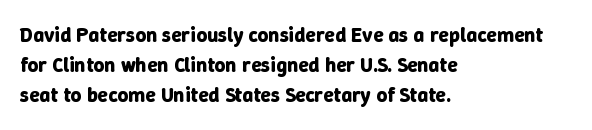
The font's upright variant was chosen for this text. These lines keep a tight, regular rhythm from letter to letter. Notice how thick the strokes are: this is what a full bold looks like. These lines sit exactly where default settings would place them.
